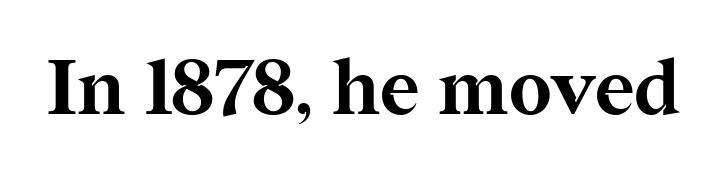
The image shows 76 px bold serif type, upright; set normal letter spacing, not underlined; medium stroke contrast and a medium x-height.
